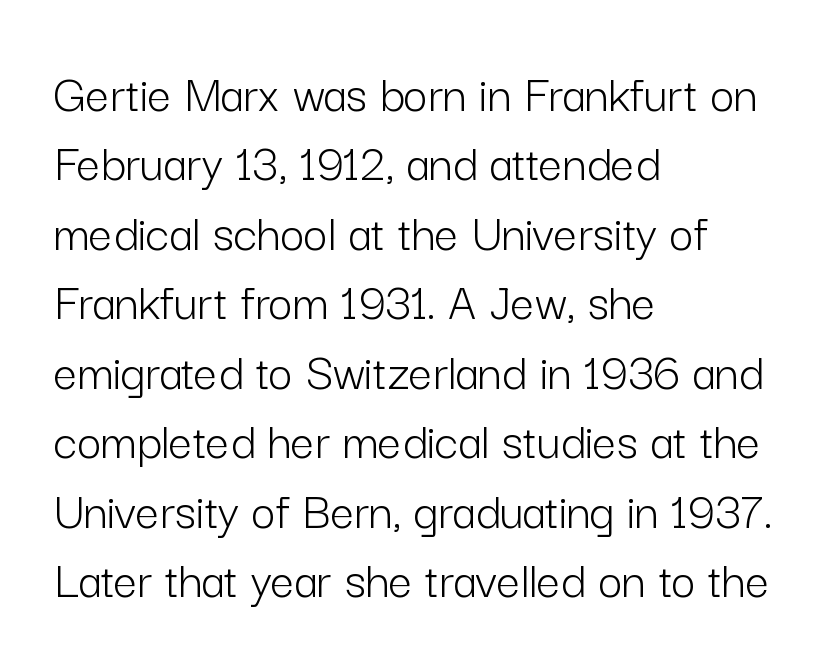
{"serif": "no", "italic": "no", "bold": "no", "weight": "light", "width": "normal", "stroke_contrast": "low", "x_height": "medium", "monospaced": "no", "underline": "no", "align": "left", "line_spacing": "normal", "line_spacing_ratio": 1.31, "letter_spacing": "normal", "letter_spacing_em": 0.0, "glyph_px": 53}
